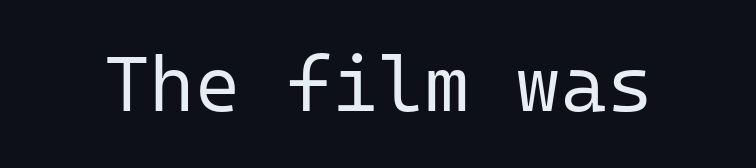
Q: Is the text bold? A: No.
Q: Is the text italic (slanted)? A: No, it is upright.
Q: Is the typeface a serif or a sans-serif typeface? A: Sans-serif.
Q: Is the text underlined? A: No.
Q: Is the spacing between letters normal or unusually wide? A: Normal.
Q: Width (condensed, normal, or wide)? A: Normal.
Q: Stroke contrast? A: Low.
Q: x-height? A: Medium.
Q: Monospaced? A: Yes.
